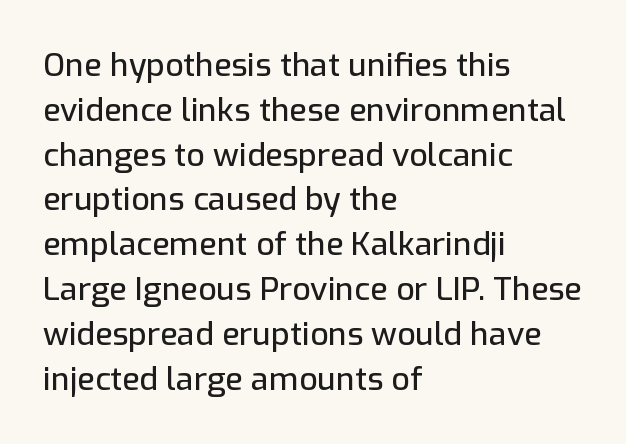
The image shows 32 px sans-serif type, upright; set left-aligned, normal line spacing (1.4x), normal letter spacing, not underlined; low stroke contrast and a medium x-height.
